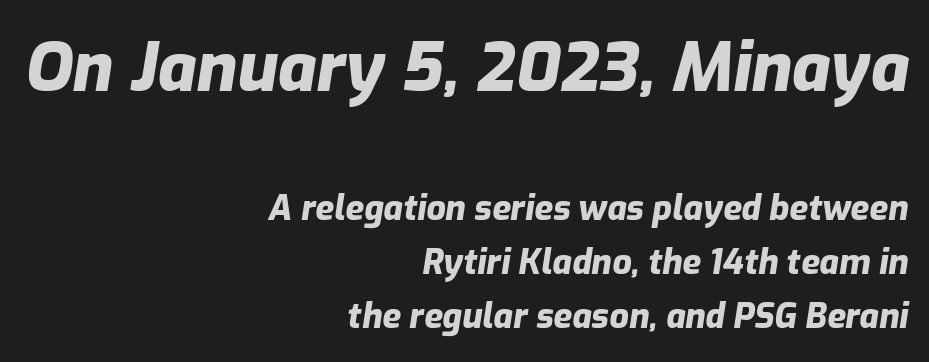
{"italic": "yes", "lean": "right", "slant_degrees": 9, "bold": "yes", "weight": "heavy", "width": "normal", "stroke_contrast": "low", "x_height": "medium", "monospaced": "no", "underline": "no", "align": "right", "line_spacing": "normal", "line_spacing_ratio": 1.59, "letter_spacing": "normal", "letter_spacing_em": 0.0, "larger_block": "first", "size_ratio": 2.0, "glyph_px": 68}
